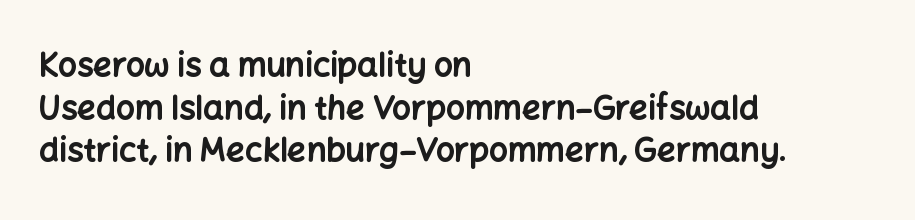
Characters remain perfectly vertical along every line. Observe the ordinary spacing: letters are neighbours, not strangers. Bold? Absolutely — the strokes are thick and heavy. In terms of letterform style, serifs are entirely absent. These lines are set flush left with a ragged right edge.
